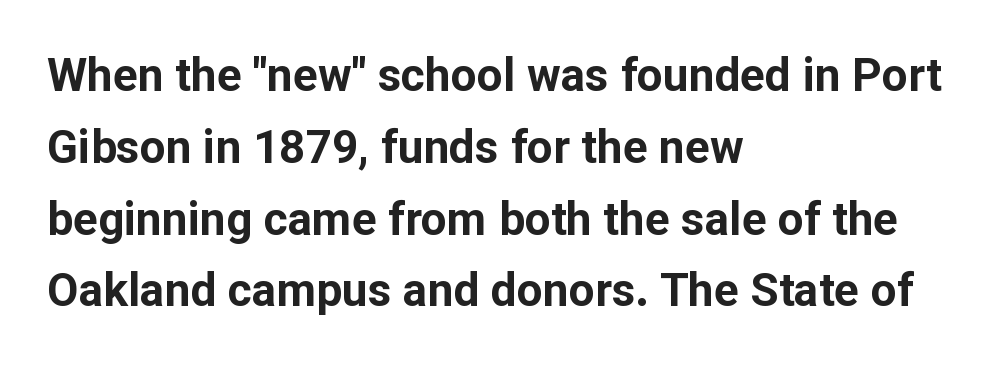
{"serif": "no", "italic": "no", "bold": "yes", "weight": "bold", "width": "normal", "stroke_contrast": "low", "x_height": "medium", "monospaced": "no", "underline": "no", "align": "left", "line_spacing": "normal", "line_spacing_ratio": 1.56, "letter_spacing": "normal", "letter_spacing_em": 0.0, "glyph_px": 46}
